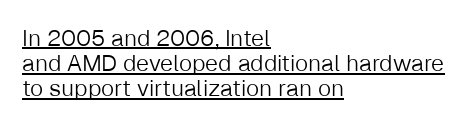
The image shows 23 px text type, upright; set left-aligned, tight line spacing (1.09x), normal letter spacing, underlined.
